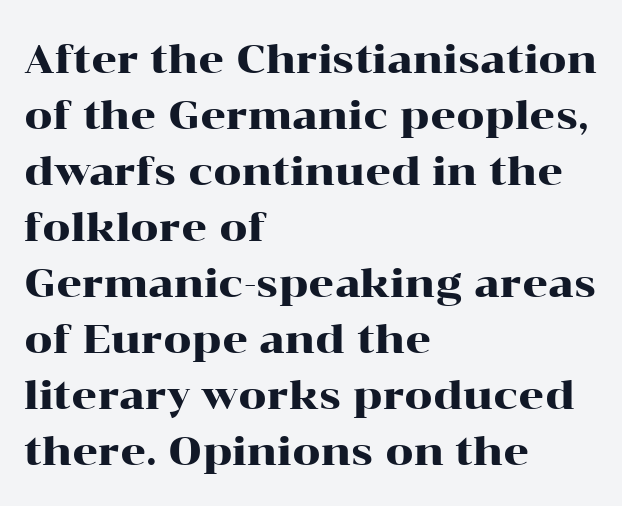
The image shows 40 px wide serif type, upright; set left-aligned, normal line spacing (1.4x), normal letter spacing, not underlined; high stroke contrast and a medium x-height.
